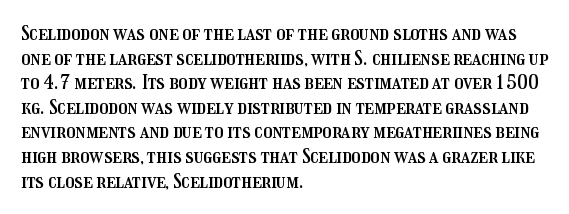
The image shows 20 px text type, upright; set left-aligned, line spacing 1.23x, normal letter spacing, not underlined.
